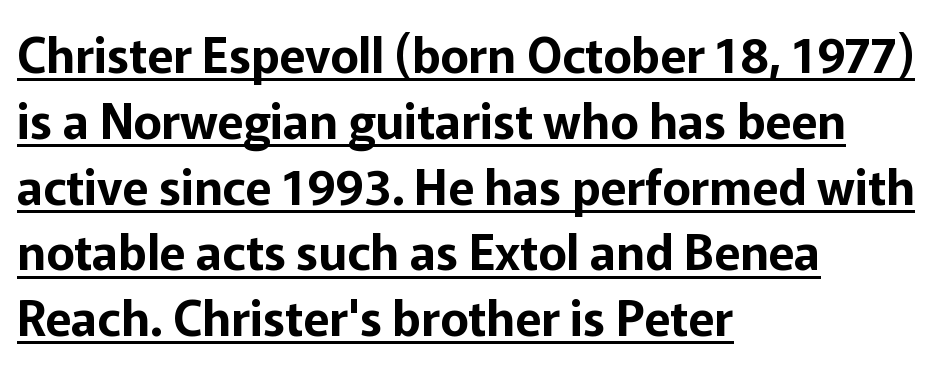
The image shows 48 px sans-serif type, upright; set left-aligned, normal line spacing (1.37x), normal letter spacing, underlined; low stroke contrast and a medium x-height.
